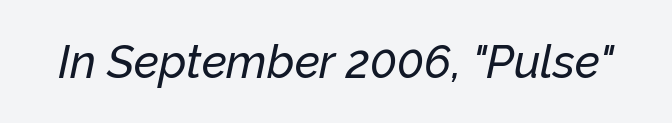
Q: Is the text italic (slanted)? A: Yes, it leans right by about 12 degrees.
Q: Is the text underlined? A: No.
Q: Is the spacing between letters normal or unusually wide? A: Normal.
Q: Width (condensed, normal, or wide)? A: Normal.
Q: Stroke contrast? A: Low.
Q: x-height? A: Medium.
Q: Monospaced? A: No.
